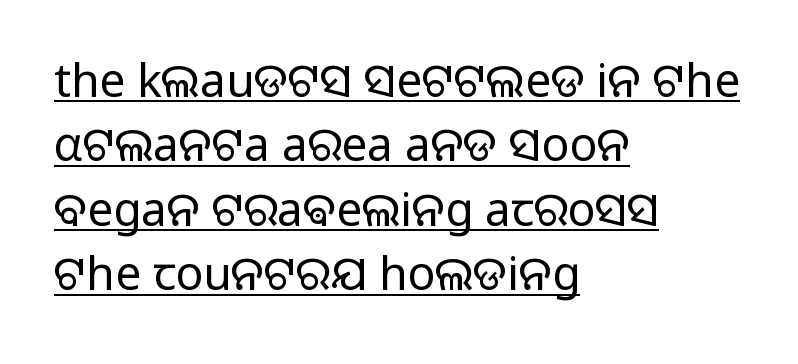
{"serif": "no", "italic": "no", "bold": "no", "weight": "regular", "width": "normal", "stroke_contrast": "low", "x_height": "medium", "monospaced": "no", "underline": "yes", "align": "left", "line_spacing": "normal", "line_spacing_ratio": 1.4, "letter_spacing": "normal", "letter_spacing_em": 0.0, "glyph_px": 46}
